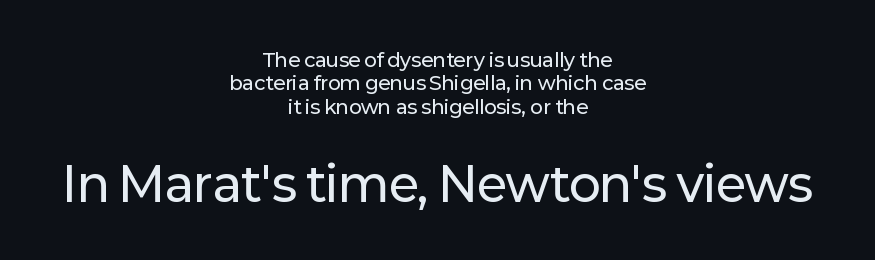
The image shows 47 px sans-serif type, upright; set centered, line spacing 1.23x, normal letter spacing, not underlined; the second (bottom) block is 2.47x larger; low stroke contrast and a medium x-height.
